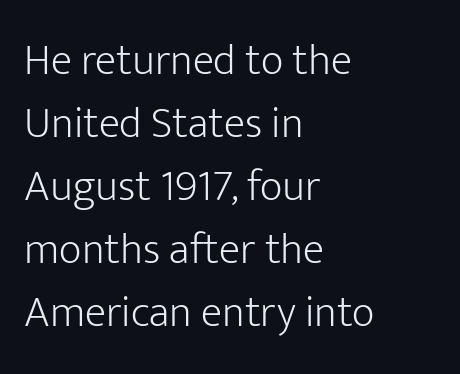
The letters advance in unequal steps, a hallmark of proportional type. The zone under the glyphs is completely vacant. The space between consecutive lines is moderate. The letters sit at their default tracking, neither squeezed nor spread. One-word summary of the alignment: left.
